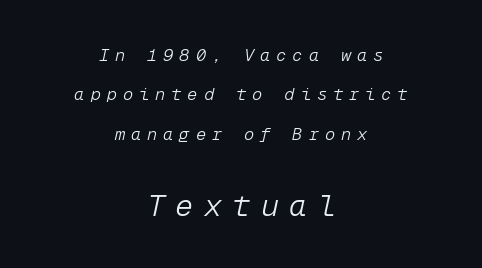
{"italic": "yes", "lean": "right", "slant_degrees": 12, "bold": "no", "weight": "light", "width": "normal", "stroke_contrast": "low", "x_height": "medium", "monospaced": "yes", "underline": "no", "align": "center", "line_spacing": "loose", "line_spacing_ratio": 2.31, "letter_spacing": "wide", "letter_spacing_em": 0.35, "larger_block": "second", "size_ratio": 1.76, "glyph_px": 30}
